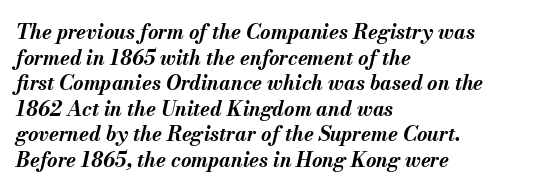
The image shows 20 px bold type, italic (leaning right); set left-aligned, normal line spacing (1.28x), normal letter spacing, not underlined.
